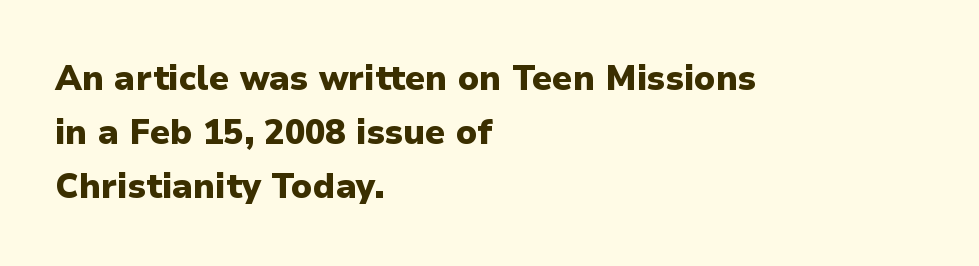
Each word holds together tightly as a unit, with standard inter-letter gaps. Left-aligned paragraph, ragged on the right. Students, this is bold: see how much ink each stroke carries. Descenders are the only things crossing below the line. Look at the bottom of the vertical strokes: they stop flat, with no serifs. The rows are spaced the way most documents space them.
